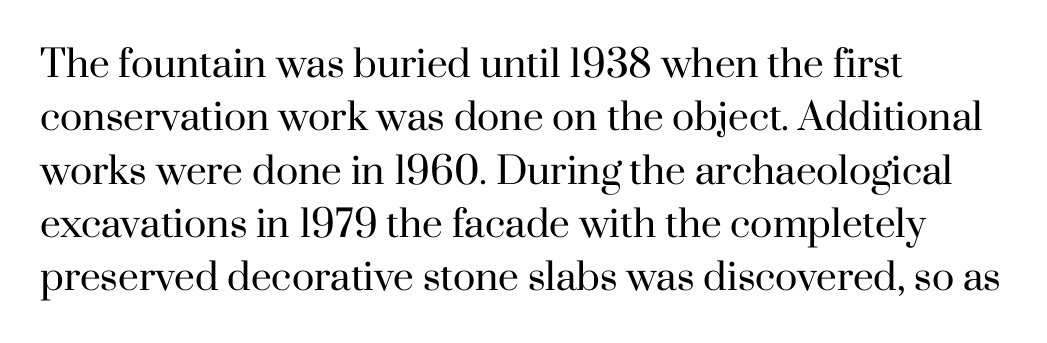
This sample uses a serif face. Compared with typical body copy, the letter spacing here is the same. Summary of weight: not heavy and not bold. Posture: straight, roman, zero tilt. Leftover space on each line is placed entirely after the last word.
